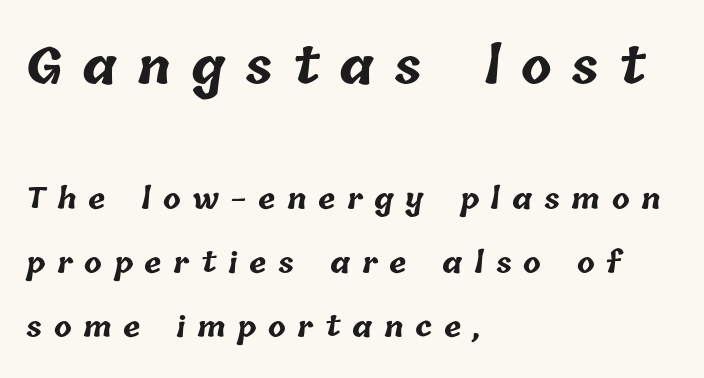
{"bold": "yes", "weight": "bold", "width": "normal", "stroke_contrast": "low", "x_height": "medium", "monospaced": "no", "underline": "no", "align": "left", "line_spacing": "loose", "line_spacing_ratio": 2.19, "letter_spacing": "wide", "letter_spacing_em": 0.4, "larger_block": "first", "size_ratio": 1.72, "glyph_px": 50}
